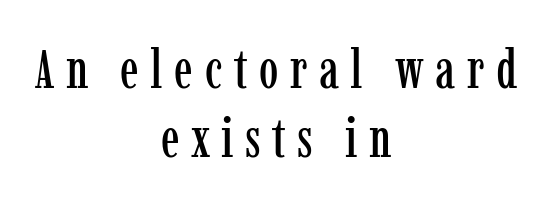
The space between consecutive lines is moderate. The face used here is proportionally spaced, like ordinary book or web type. Regarding serifs, this sample has them. This rendering features lettering with no underline.
